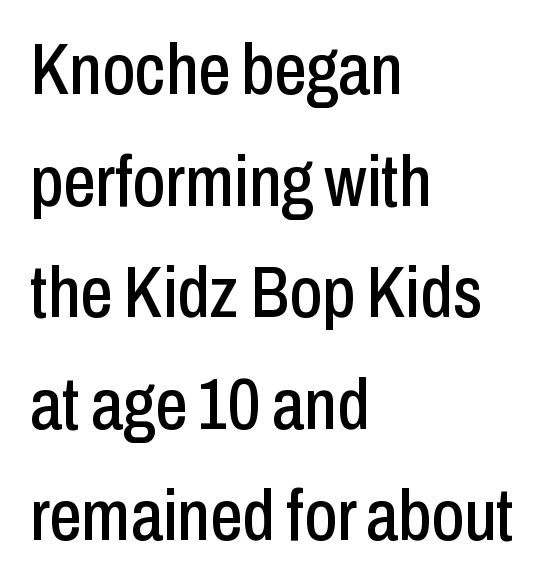
{"serif": "no", "italic": "no", "width": "condensed", "stroke_contrast": "low", "x_height": "medium", "monospaced": "no", "underline": "no", "align": "left", "line_spacing": "normal", "line_spacing_ratio": 1.55, "letter_spacing": "normal", "letter_spacing_em": 0.0, "glyph_px": 72}
